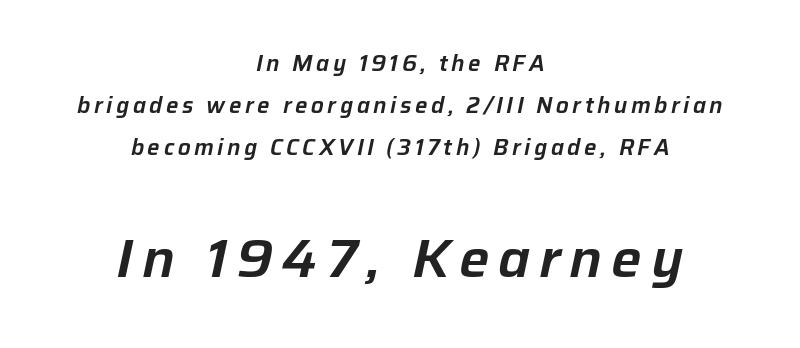
Q: Is the text italic (slanted)? A: Yes, it leans right by about 12 degrees.
Q: Is the text underlined? A: No.
Q: How is the paragraph aligned? A: Centered.
Q: Is the spacing between lines tight, normal or loose? A: Loose.
Q: Which block of text is set in a larger size, the first (top) or the second (bottom)? A: The second (bottom) one.
Q: Width (condensed, normal, or wide)? A: Normal.
Q: Stroke contrast? A: Low.
Q: x-height? A: Medium.
Q: Monospaced? A: No.
